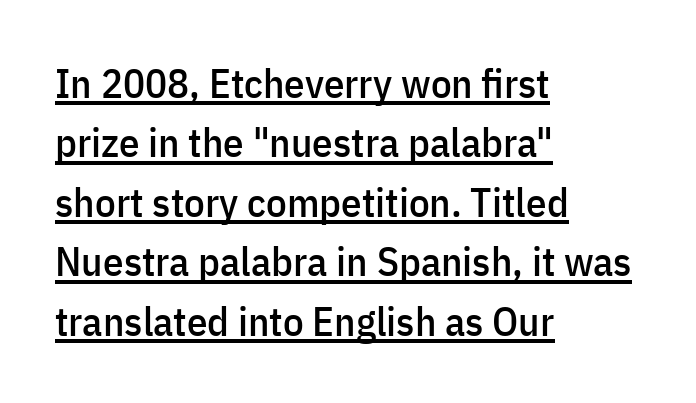
The image shows 41 px condensed sans-serif type, upright; set left-aligned, normal line spacing (1.45x), normal letter spacing, underlined; low stroke contrast and a medium x-height.
